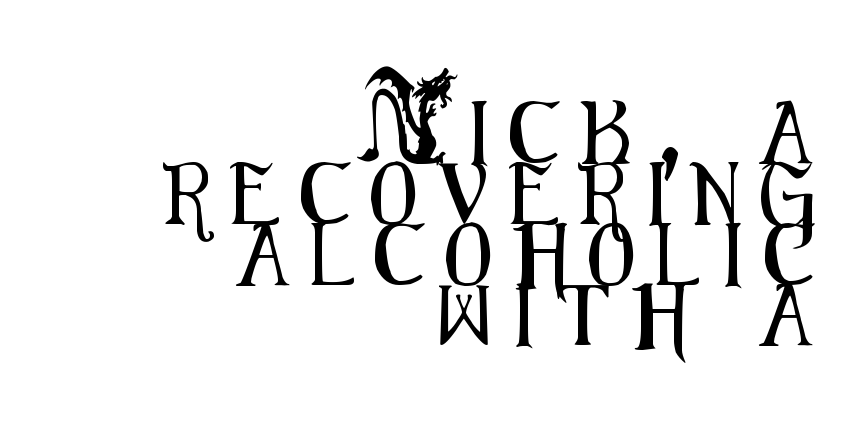
The image shows 62 px condensed sans-serif type, upright; set right-aligned, tight line spacing (0.98x), unusually wide letter spacing (+0.34 em), not underlined; medium stroke contrast and a small x-height.
